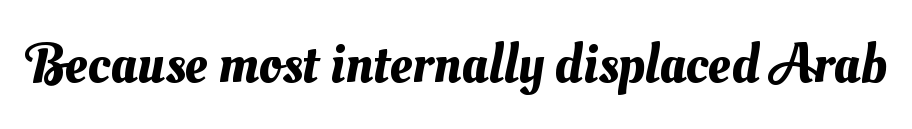
Q: Is the text underlined? A: No.
Q: Is the spacing between letters normal or unusually wide? A: Normal.
Q: Width (condensed, normal, or wide)? A: Normal.
Q: Stroke contrast? A: Medium.
Q: x-height? A: Small.
Q: Monospaced? A: No.
